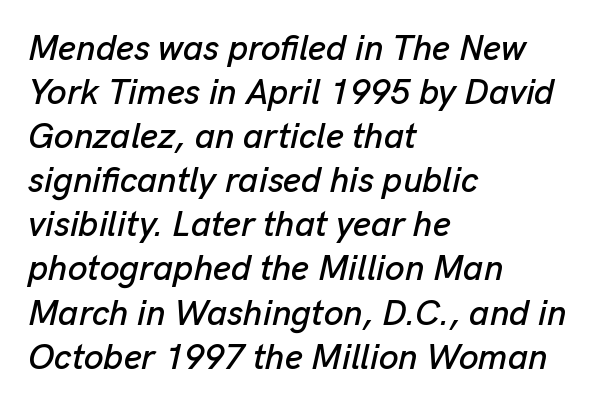
The rendering keeps characters at their native spacing. This sample has the flowing, uneven cadence of proportional lettering. The face used here has a pronounced slope to its letters. The lines are quadded left. Interline gaps are of average width in this sample. Just letters on the line, the space beneath them empty.
